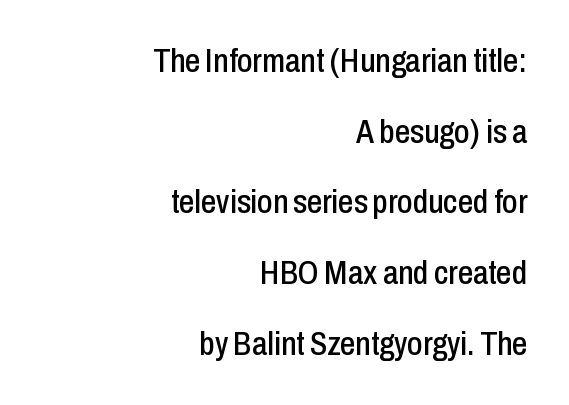
Nothing unusual about the tracking: characters are spaced as the font intends. This sample trades compactness for vertical openness between lines. I'd call this a sans setting — the letters go barefoot. Posture: straight, roman, zero tilt. The specimen omits any rule beneath the text block's lines.
